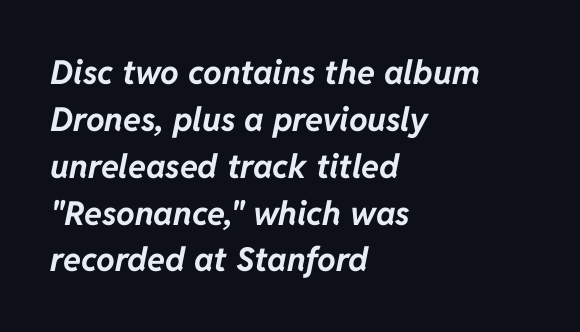
Q: Is the text bold? A: Yes.
Q: Is the text italic (slanted)? A: Yes, it leans right by about 11 degrees.
Q: Is the text underlined? A: No.
Q: How is the paragraph aligned? A: Left-aligned.
Q: Is the spacing between letters normal or unusually wide? A: Normal.
Q: Is the spacing between lines tight, normal or loose? A: Normal.
Q: Width (condensed, normal, or wide)? A: Normal.
Q: Stroke contrast? A: Low.
Q: x-height? A: Medium.
Q: Monospaced? A: No.
